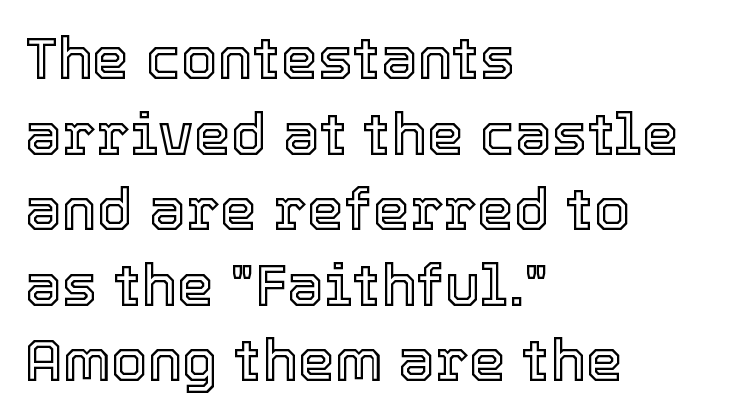
The image shows 59 px text type, upright; set left-aligned, normal line spacing (1.28x), normal letter spacing, not underlined; a medium x-height.
